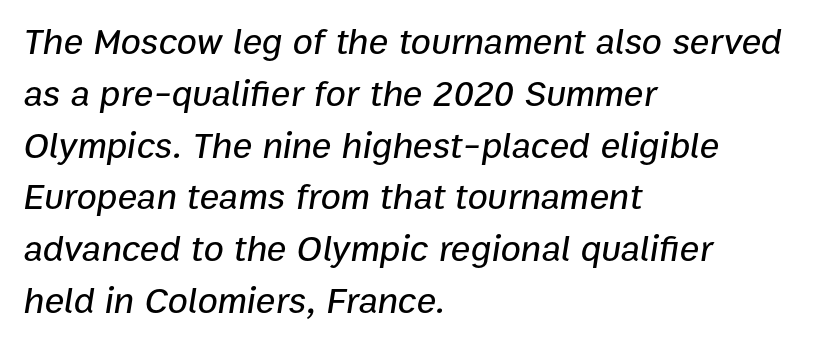
The image shows 37 px text type, italic (leaning right); set left-aligned, normal line spacing (1.4x), normal letter spacing, not underlined; low stroke contrast and a medium x-height.
